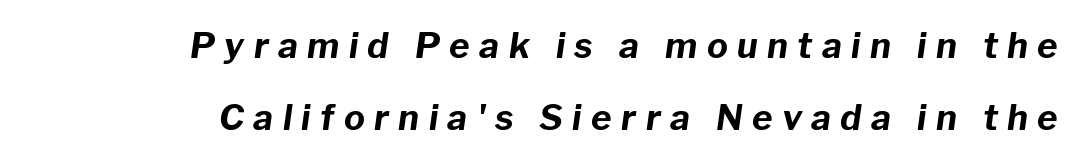
The image shows 35 px bold type, italic (leaning right); set right-aligned, loose line spacing (2.05x), unusually wide letter spacing (+0.27 em), not underlined; low stroke contrast and a medium x-height.
